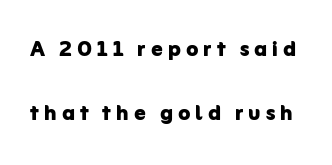
Q: Is the text bold? A: Yes.
Q: Is the text italic (slanted)? A: No, it is upright.
Q: Is the typeface a serif or a sans-serif typeface? A: Sans-serif.
Q: Is the text underlined? A: No.
Q: Is the spacing between lines tight, normal or loose? A: Loose.
Q: Width (condensed, normal, or wide)? A: Normal.
Q: Stroke contrast? A: Low.
Q: x-height? A: Medium.
Q: Monospaced? A: No.
